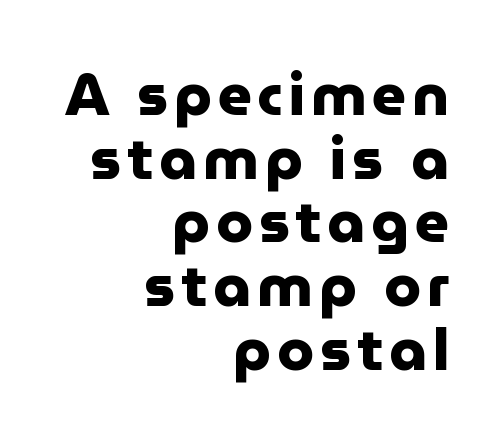
Q: Is the text bold? A: Yes.
Q: Is the text italic (slanted)? A: No, it is upright.
Q: Is the typeface a serif or a sans-serif typeface? A: Sans-serif.
Q: Is the text underlined? A: No.
Q: How is the paragraph aligned? A: Right-aligned.
Q: Is the spacing between lines tight, normal or loose? A: Tight.
Q: Width (condensed, normal, or wide)? A: Normal.
Q: Stroke contrast? A: Low.
Q: x-height? A: Medium.
Q: Monospaced? A: No.
